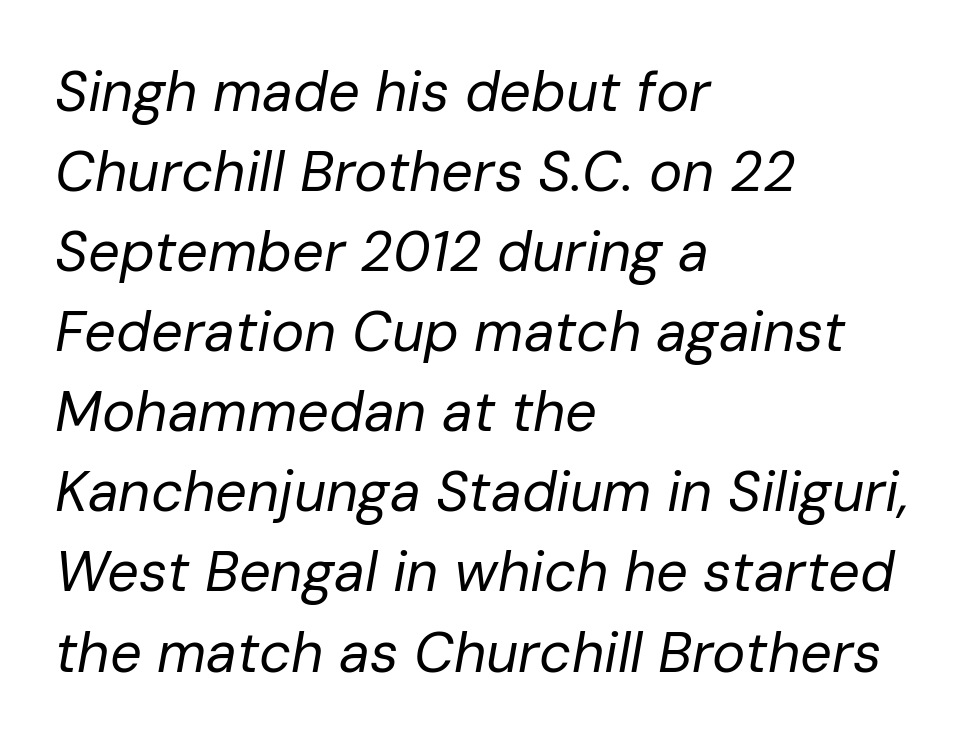
Q: Is the text bold? A: No.
Q: Is the text italic (slanted)? A: Yes, it leans right by about 10 degrees.
Q: Is the text underlined? A: No.
Q: How is the paragraph aligned? A: Left-aligned.
Q: Is the spacing between letters normal or unusually wide? A: Normal.
Q: Is the spacing between lines tight, normal or loose? A: Normal.
Q: Width (condensed, normal, or wide)? A: Normal.
Q: Stroke contrast? A: Low.
Q: x-height? A: Medium.
Q: Monospaced? A: No.
